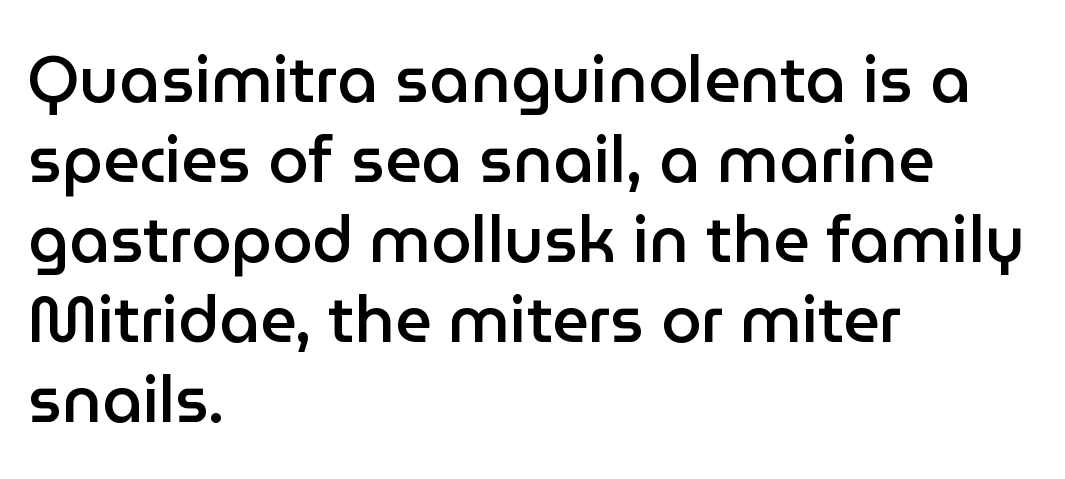
Underlining? Definitely not there. Standard letterfit; no display-style spreading of the glyphs. What weight is shown? A semibold, between regular and bold. If you drew a ruler down the left edge, every line would touch it. A roman cut, with each character standing at attention.
